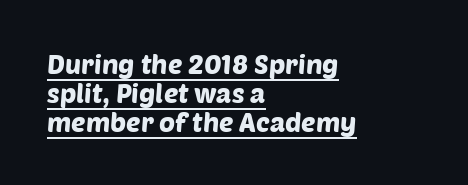
One-word summary of the alignment: left. What's the leading like? Squeezed, with rows nearly overlapping. Like a heading marked for emphasis, these lines bear an underscore. Does extra space separate the letters? No, they use regular spacing.
